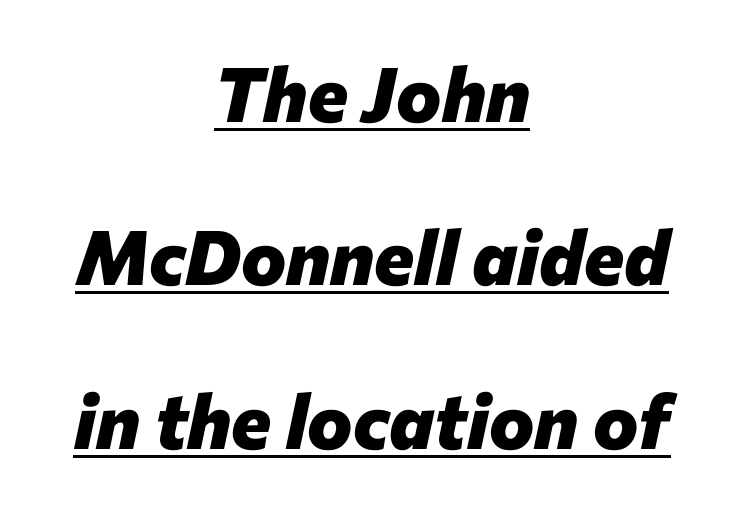
{"italic": "yes", "lean": "right", "slant_degrees": 12, "bold": "yes", "weight": "heavy", "width": "normal", "stroke_contrast": "low", "x_height": "medium", "monospaced": "no", "underline": "yes", "align": "center", "line_spacing": "loose", "line_spacing_ratio": 2.15, "letter_spacing": "normal", "letter_spacing_em": 0.0, "glyph_px": 76}
